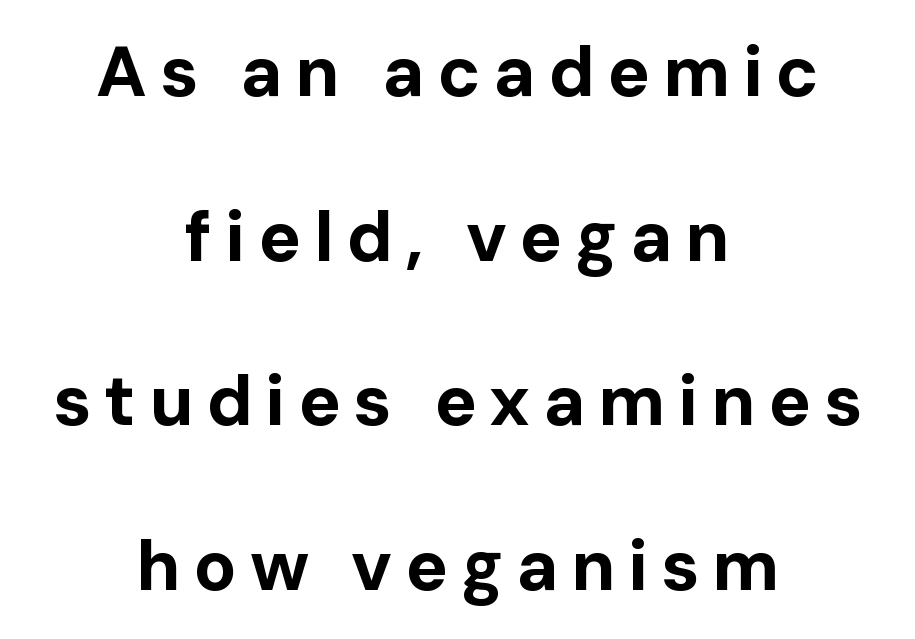
Q: Is the text bold? A: Yes.
Q: Is the text italic (slanted)? A: No, it is upright.
Q: Is the typeface a serif or a sans-serif typeface? A: Sans-serif.
Q: Is the text underlined? A: No.
Q: How is the paragraph aligned? A: Centered.
Q: Is the spacing between lines tight, normal or loose? A: Loose.
Q: Width (condensed, normal, or wide)? A: Normal.
Q: Stroke contrast? A: Low.
Q: x-height? A: Medium.
Q: Monospaced? A: No.
